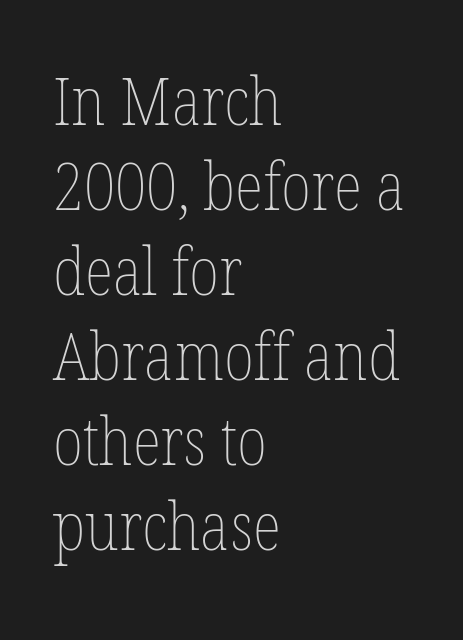
Q: Is the text bold? A: No.
Q: Is the text italic (slanted)? A: No, it is upright.
Q: Is the text underlined? A: No.
Q: How is the paragraph aligned? A: Left-aligned.
Q: Is the spacing between letters normal or unusually wide? A: Normal.
Q: Is the spacing between lines tight, normal or loose? A: Normal.
Q: Width (condensed, normal, or wide)? A: Condensed.
Q: Stroke contrast? A: Low.
Q: x-height? A: Medium.
Q: Monospaced? A: No.
